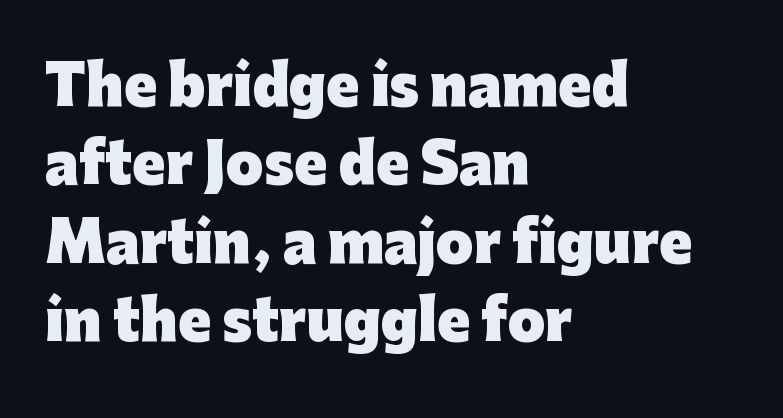
The image shows 54 px heavy sans-serif type, upright; set left-aligned, normal line spacing (1.45x), normal letter spacing, not underlined; low stroke contrast and a medium x-height.
